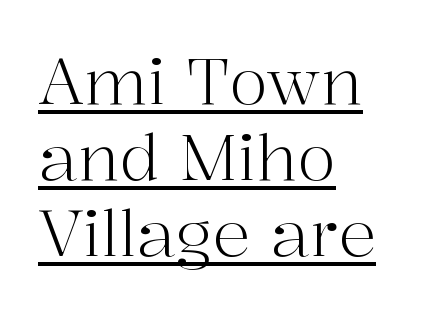
Quick note: underline on. Looks like regular typesetting: each glyph gets only the width it needs. The letters look calm and open, with moderate or lighter stems. These lines keep a tight, regular rhythm from letter to letter. A typesetter would label this face a serif.
